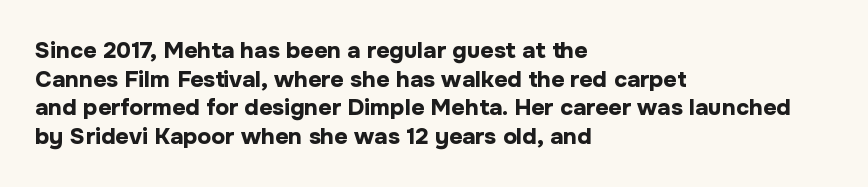
Every character sits straight up, as roman type does. Stroke thickness is high; the sample reads as a true bold. Inter-character spacing is left at the font's built-in metrics. Casual observation: everything's shoved over to the left. The specimen omits any rule beneath the text block's lines.
